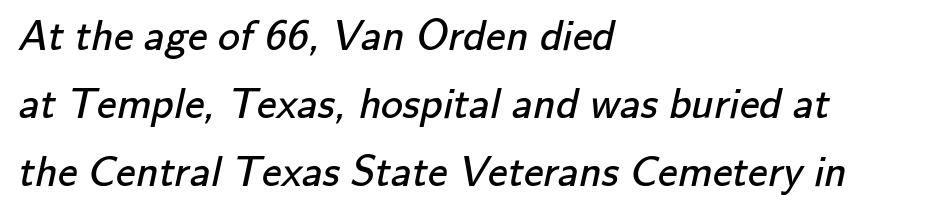
Q: Is the text bold? A: No.
Q: Is the typeface a serif or a sans-serif typeface? A: Sans-serif.
Q: Is the text underlined? A: No.
Q: How is the paragraph aligned? A: Left-aligned.
Q: Is the spacing between letters normal or unusually wide? A: Normal.
Q: Is the spacing between lines tight, normal or loose? A: Normal.
Q: Width (condensed, normal, or wide)? A: Normal.
Q: Stroke contrast? A: Low.
Q: x-height? A: Small.
Q: Monospaced? A: No.
